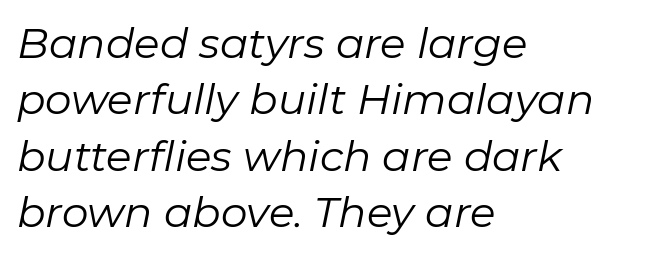
{"italic": "yes", "lean": "right", "slant_degrees": 11, "bold": "no", "weight": "regular", "width": "normal", "stroke_contrast": "low", "x_height": "medium", "monospaced": "no", "underline": "no", "align": "left", "line_spacing": "normal", "line_spacing_ratio": 1.34, "letter_spacing": "normal", "letter_spacing_em": 0.0, "glyph_px": 42}
